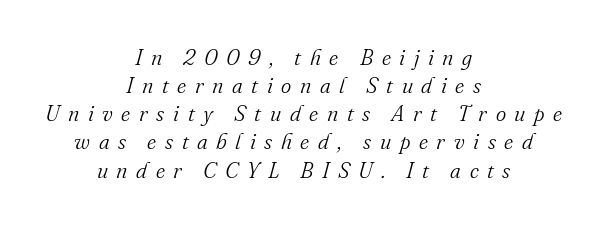
{"italic": "yes", "lean": "right", "slant_degrees": 16, "bold": "no", "underline": "no", "align": "center", "line_spacing": "normal", "line_spacing_ratio": 1.28, "letter_spacing": "wide", "letter_spacing_em": 0.39, "glyph_px": 22}
